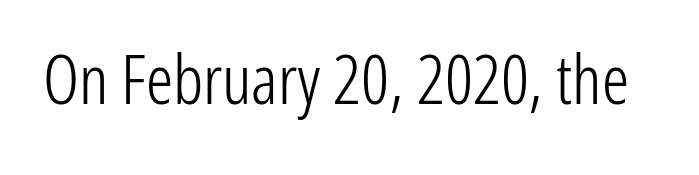
Each word holds together tightly as a unit, with standard inter-letter gaps. A roman cut, with each character standing at attention. Spacing verdict: proportional, widths tailored to each character. The zone under the glyphs is completely vacant. Stroke thickness stays within the range of a standard reading face or lighter.
